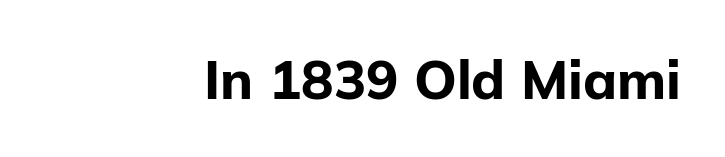
{"serif": "no", "italic": "no", "bold": "yes", "weight": "bold", "width": "normal", "stroke_contrast": "low", "x_height": "medium", "monospaced": "no", "underline": "no", "align": "right", "letter_spacing": "normal", "letter_spacing_em": 0.0, "glyph_px": 54}
